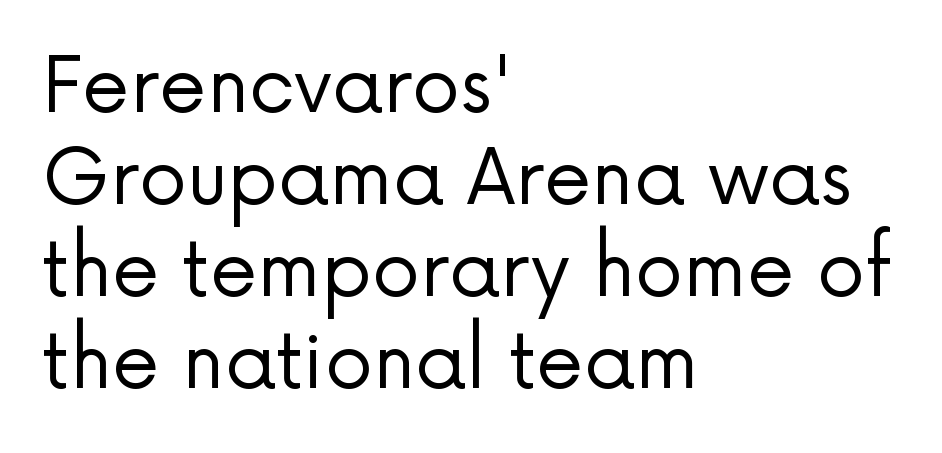
Q: Is the text bold? A: No.
Q: Is the text italic (slanted)? A: No, it is upright.
Q: Is the typeface a serif or a sans-serif typeface? A: Sans-serif.
Q: Is the text underlined? A: No.
Q: How is the paragraph aligned? A: Left-aligned.
Q: Is the spacing between letters normal or unusually wide? A: Normal.
Q: Width (condensed, normal, or wide)? A: Normal.
Q: Stroke contrast? A: Low.
Q: x-height? A: Medium.
Q: Monospaced? A: No.
